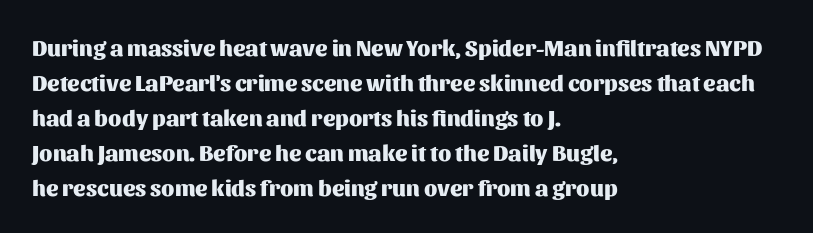
The image shows 23 px bold type, upright; set left-aligned, normal line spacing (1.52x), normal letter spacing, not underlined.
